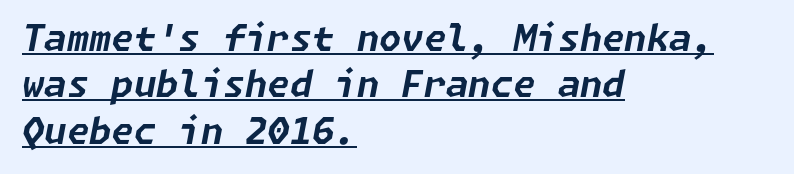
Q: Is the text bold? A: Yes.
Q: Is the text italic (slanted)? A: Yes, it leans right by about 11 degrees.
Q: Is the text underlined? A: Yes.
Q: How is the paragraph aligned? A: Left-aligned.
Q: Is the spacing between letters normal or unusually wide? A: Normal.
Q: Is the spacing between lines tight, normal or loose? A: Normal.
Q: Width (condensed, normal, or wide)? A: Normal.
Q: Stroke contrast? A: Low.
Q: x-height? A: Medium.
